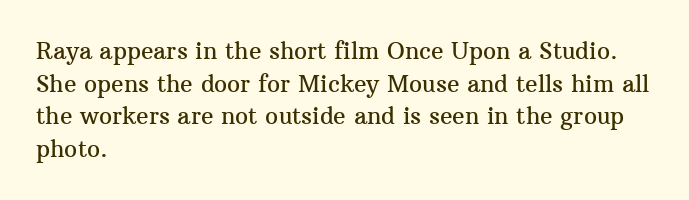
{"italic": "no", "underline": "no", "align": "left", "line_spacing": "normal", "line_spacing_ratio": 1.42, "letter_spacing": "normal", "letter_spacing_em": 0.0, "glyph_px": 23}
